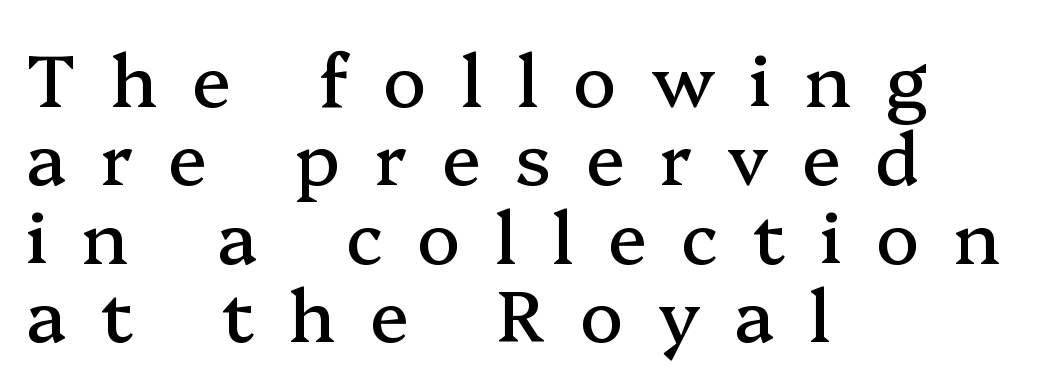
{"serif": "yes", "italic": "no", "width": "normal", "stroke_contrast": "medium", "x_height": "medium", "monospaced": "no", "underline": "no", "align": "left", "line_spacing": "tight", "line_spacing_ratio": 1.09, "letter_spacing": "wide", "letter_spacing_em": 0.48, "glyph_px": 72}
